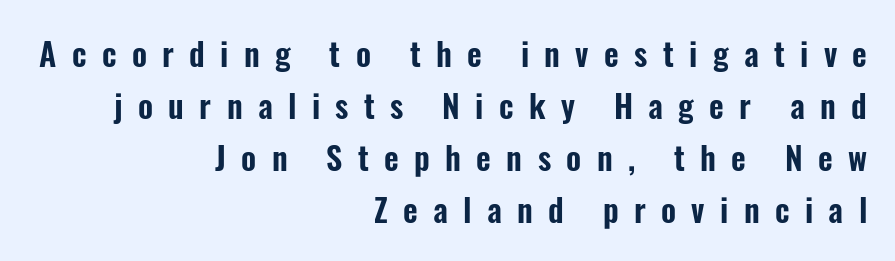
{"serif": "no", "italic": "no", "width": "condensed", "stroke_contrast": "low", "x_height": "medium", "monospaced": "no", "underline": "no", "align": "right", "line_spacing": "normal", "line_spacing_ratio": 1.62, "letter_spacing": "wide", "letter_spacing_em": 0.48, "glyph_px": 32}
